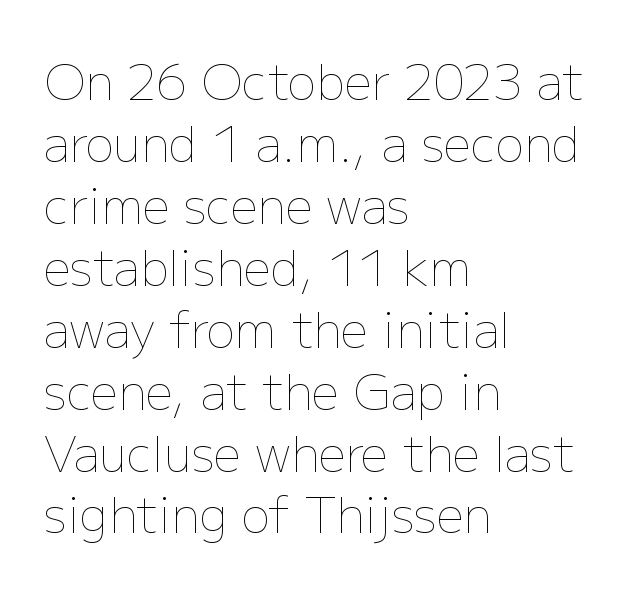
Rows of type keep a routine distance in the vertical direction. Think of a printed novel: that variable character pitch is what you see here. No word sits above an underline. Unbolded letterforms with no extra heft.
